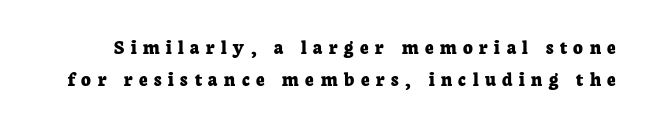
The line texture is sparse and dotted thanks to wide tracking. The space directly below the letters is spotless. This sample keeps an unexceptional amount of space between lines. Characters remain perfectly vertical along every line. Bold? Absolutely — the strokes are thick and heavy.
